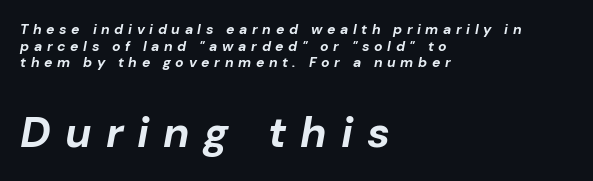
{"italic": "yes", "lean": "right", "slant_degrees": 10, "bold": "yes", "weight": "bold", "width": "normal", "stroke_contrast": "low", "x_height": "medium", "monospaced": "no", "underline": "no", "align": "left", "line_spacing_ratio": 1.18, "letter_spacing": "wide", "letter_spacing_em": 0.33, "larger_block": "second", "size_ratio": 3.07, "glyph_px": 43}
